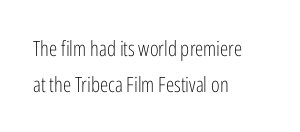
{"italic": "no", "bold": "no", "underline": "no", "align": "left", "line_spacing": "normal", "line_spacing_ratio": 1.7, "letter_spacing": "normal", "letter_spacing_em": 0.0, "glyph_px": 21}
